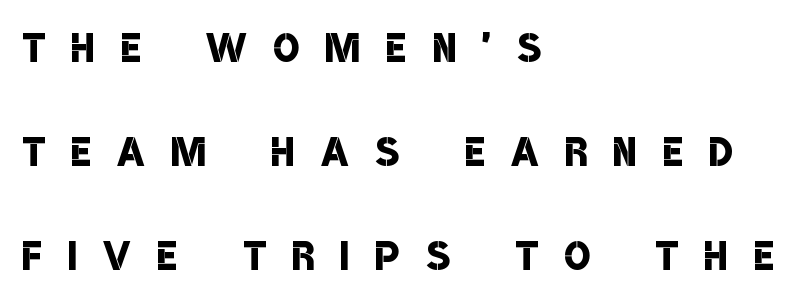
Q: Is the text bold? A: Semi-bold.
Q: Is the typeface a serif or a sans-serif typeface? A: Sans-serif.
Q: Is the text underlined? A: No.
Q: How is the paragraph aligned? A: Left-aligned.
Q: Is the spacing between letters normal or unusually wide? A: Unusually wide.
Q: Is the spacing between lines tight, normal or loose? A: Loose.
Q: Width (condensed, normal, or wide)? A: Condensed.
Q: Stroke contrast? A: Low.
Q: x-height? A: Large.
Q: Monospaced? A: No.
